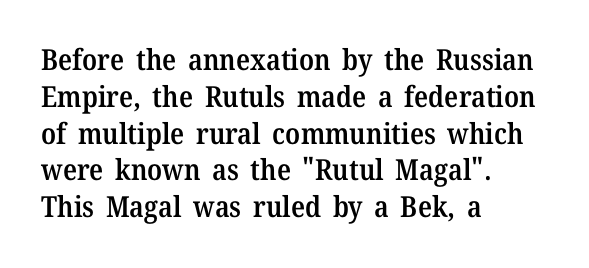
Q: Is the text bold? A: Semi-bold.
Q: Is the text italic (slanted)? A: No, it is upright.
Q: Is the typeface a serif or a sans-serif typeface? A: Serif.
Q: Is the text underlined? A: No.
Q: How is the paragraph aligned? A: Left-aligned.
Q: Is the spacing between letters normal or unusually wide? A: Normal.
Q: Is the spacing between lines tight, normal or loose? A: Normal.
Q: Width (condensed, normal, or wide)? A: Normal.
Q: Stroke contrast? A: Medium.
Q: x-height? A: Medium.
Q: Monospaced? A: No.
